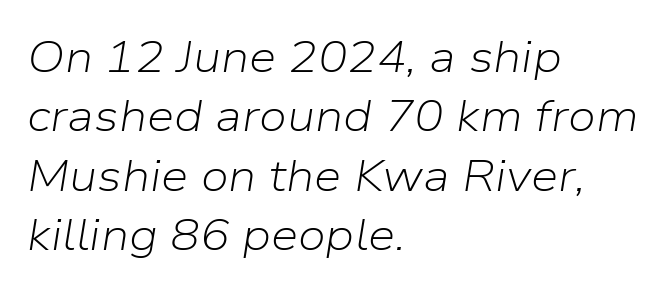
The image shows 44 px light type, italic (leaning right); set left-aligned, normal line spacing (1.35x), normal letter spacing, not underlined; low stroke contrast and a medium x-height.
